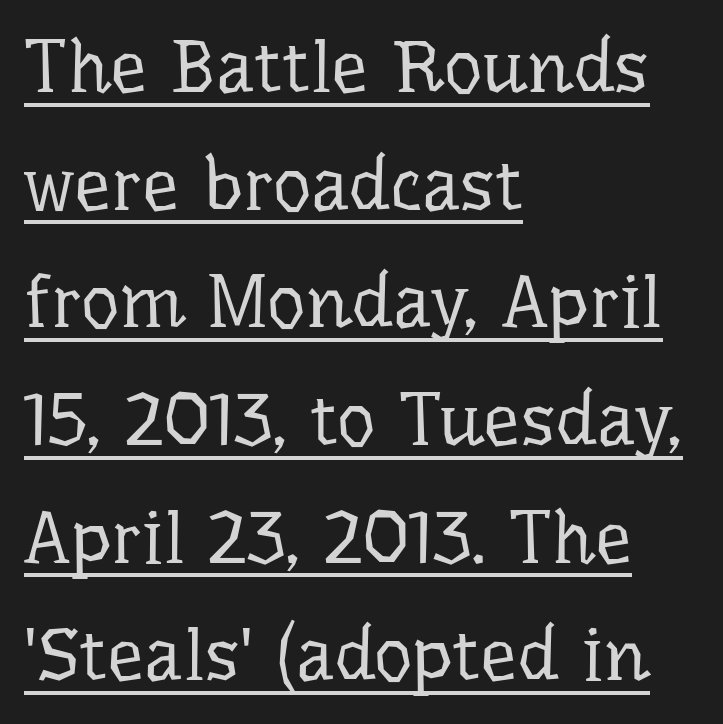
Q: Is the text bold? A: No.
Q: Is the text italic (slanted)? A: No, it is upright.
Q: Is the typeface a serif or a sans-serif typeface? A: Serif.
Q: Is the text underlined? A: Yes.
Q: How is the paragraph aligned? A: Left-aligned.
Q: Is the spacing between letters normal or unusually wide? A: Normal.
Q: Is the spacing between lines tight, normal or loose? A: Normal.
Q: Width (condensed, normal, or wide)? A: Normal.
Q: Stroke contrast? A: Low.
Q: x-height? A: Medium.
Q: Monospaced? A: No.
